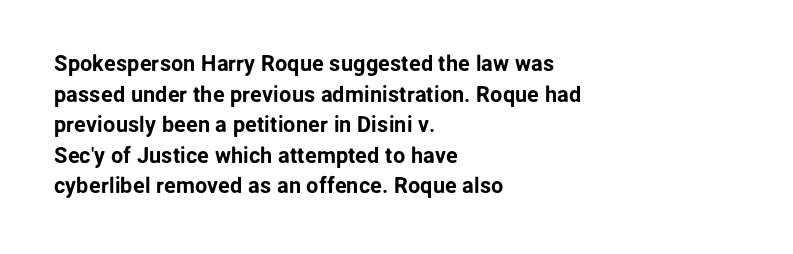
Q: Is the text italic (slanted)? A: No, it is upright.
Q: Is the text underlined? A: No.
Q: How is the paragraph aligned? A: Left-aligned.
Q: Is the spacing between letters normal or unusually wide? A: Normal.
Q: Is the spacing between lines tight, normal or loose? A: Normal.
